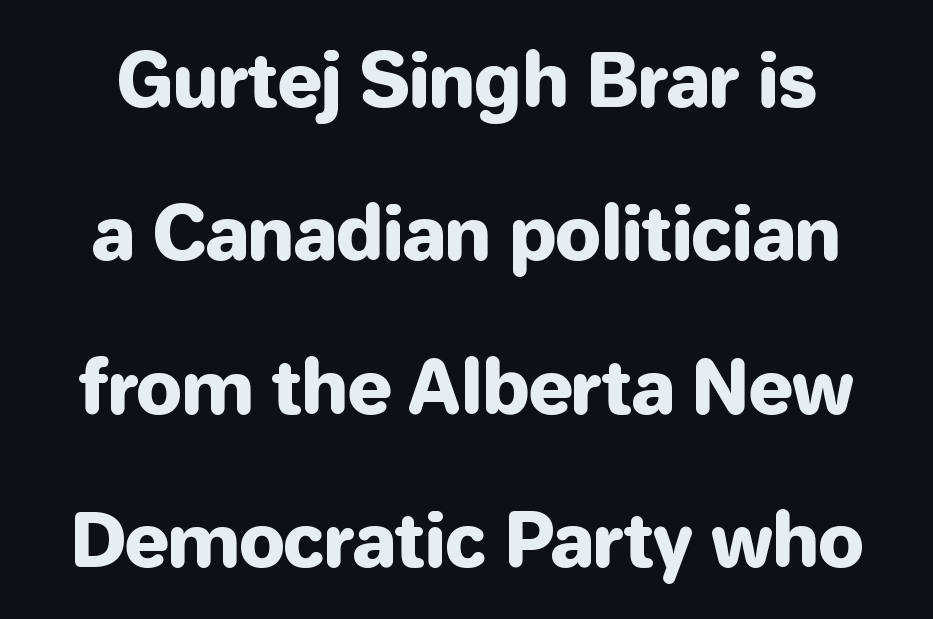
I'd call this a sans setting — the letters go barefoot. The glyphs are unaccompanied by any horizontal stroke below them. The vertical gap from one line to the next is large. Proportional: the letters do not fall into vertical columns. What stands out about the letter spacing? Nothing — it is the standard amount.
